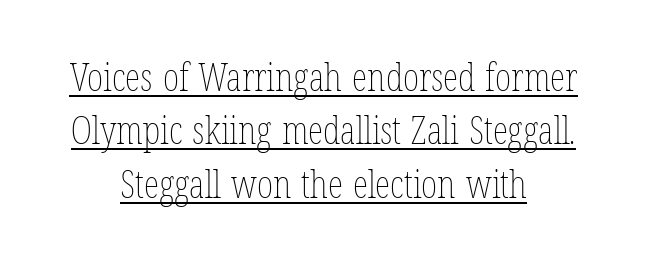
{"italic": "no", "bold": "no", "weight": "thin", "width": "condensed", "stroke_contrast": "low", "x_height": "medium", "monospaced": "no", "underline": "yes", "align": "center", "line_spacing": "normal", "line_spacing_ratio": 1.37, "letter_spacing": "normal", "letter_spacing_em": 0.0, "glyph_px": 39}
